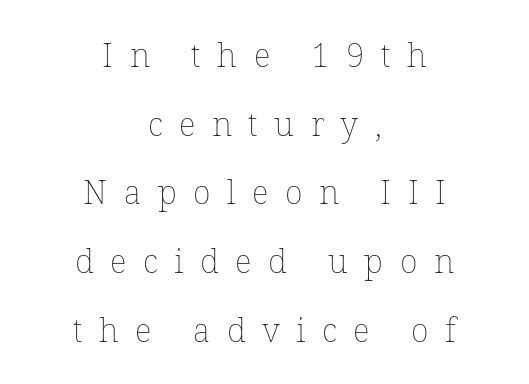
Q: Is the text bold? A: No.
Q: Is the text italic (slanted)? A: No, it is upright.
Q: Is the text underlined? A: No.
Q: How is the paragraph aligned? A: Centered.
Q: Is the spacing between letters normal or unusually wide? A: Unusually wide.
Q: Is the spacing between lines tight, normal or loose? A: Loose.
Q: Width (condensed, normal, or wide)? A: Normal.
Q: Stroke contrast? A: Low.
Q: x-height? A: Medium.
Q: Monospaced? A: No.
